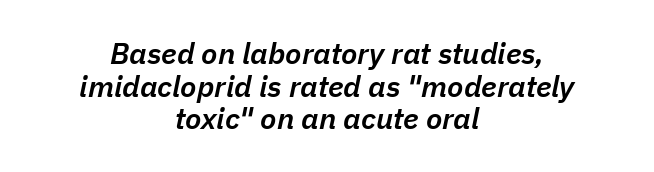
The image shows 30 px semibold type, italic (leaning right); set centered, tight line spacing (1.09x), normal letter spacing, not underlined; low stroke contrast and a medium x-height.
